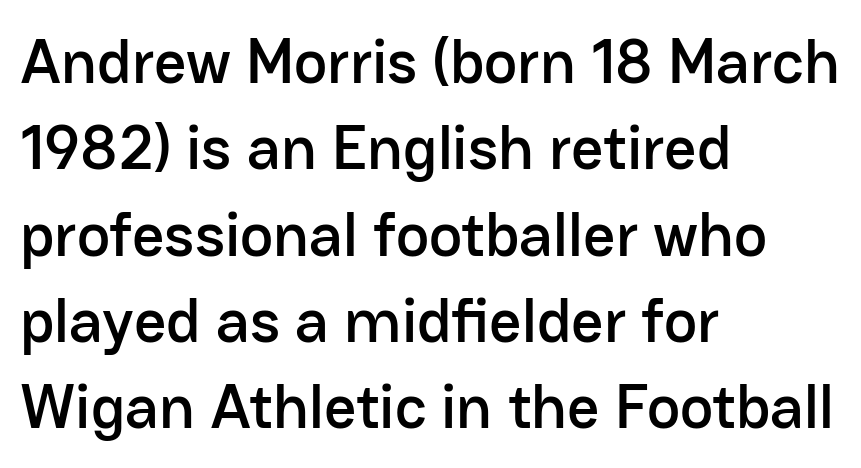
Q: Is the text italic (slanted)? A: No, it is upright.
Q: Is the typeface a serif or a sans-serif typeface? A: Sans-serif.
Q: Is the text underlined? A: No.
Q: How is the paragraph aligned? A: Left-aligned.
Q: Is the spacing between letters normal or unusually wide? A: Normal.
Q: Is the spacing between lines tight, normal or loose? A: Normal.
Q: Width (condensed, normal, or wide)? A: Normal.
Q: Stroke contrast? A: Low.
Q: x-height? A: Medium.
Q: Monospaced? A: No.
